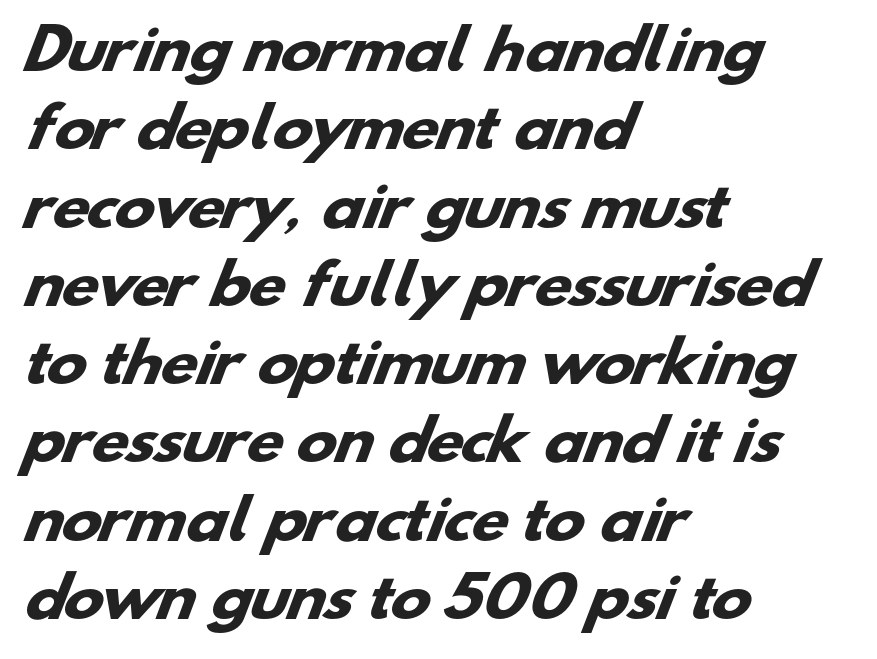
The image shows 54 px heavy, wide sans-serif type; set left-aligned, normal line spacing (1.45x), normal letter spacing, not underlined; low stroke contrast and a small x-height.
